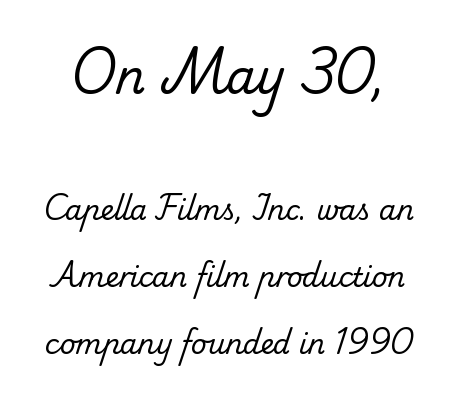
The font family rendered here belongs to the serif group. Short note: letters normally spaced. The font is comparable to plain body text, perhaps lighter. Note the varied advance widths — an 'i' is clearly narrower than an 'm'. Notice the wide empty band between every row — that's loose leading. Visually, the top section dominates because its glyphs are scaled up.
